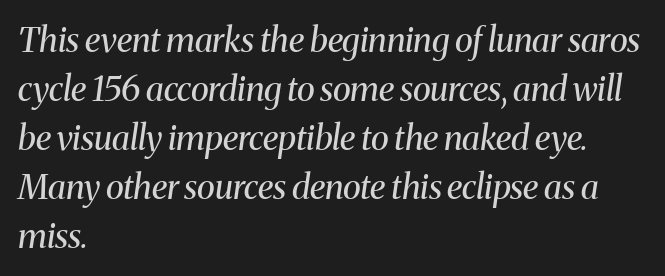
The image shows 34 px regular-weight serif type, italic (leaning right); set left-aligned, normal line spacing (1.44x), normal letter spacing, not underlined; medium stroke contrast and a medium x-height.
